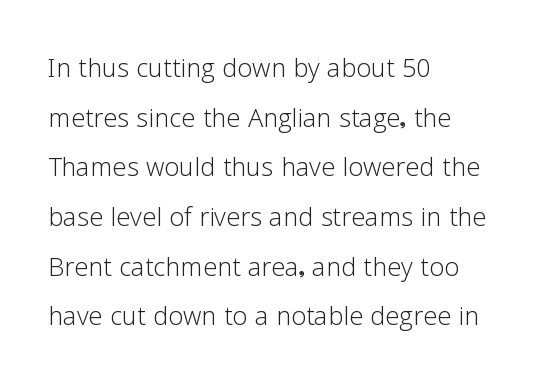
{"serif": "no", "italic": "no", "bold": "no", "weight": "light", "width": "normal", "stroke_contrast": "low", "x_height": "medium", "monospaced": "no", "underline": "no", "align": "left", "line_spacing": "normal", "line_spacing_ratio": 1.46, "letter_spacing": "normal", "letter_spacing_em": 0.0, "glyph_px": 34}
